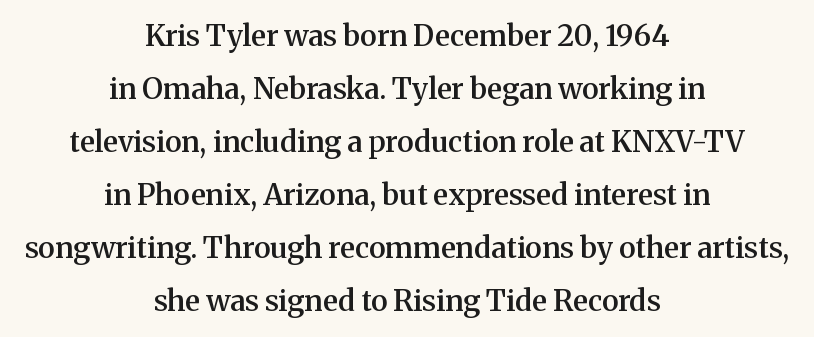
Q: Is the text bold? A: Semi-bold.
Q: Is the text italic (slanted)? A: No, it is upright.
Q: Is the typeface a serif or a sans-serif typeface? A: Serif.
Q: Is the text underlined? A: No.
Q: How is the paragraph aligned? A: Centered.
Q: Is the spacing between letters normal or unusually wide? A: Normal.
Q: Width (condensed, normal, or wide)? A: Normal.
Q: Stroke contrast? A: Medium.
Q: x-height? A: Medium.
Q: Monospaced? A: No.
